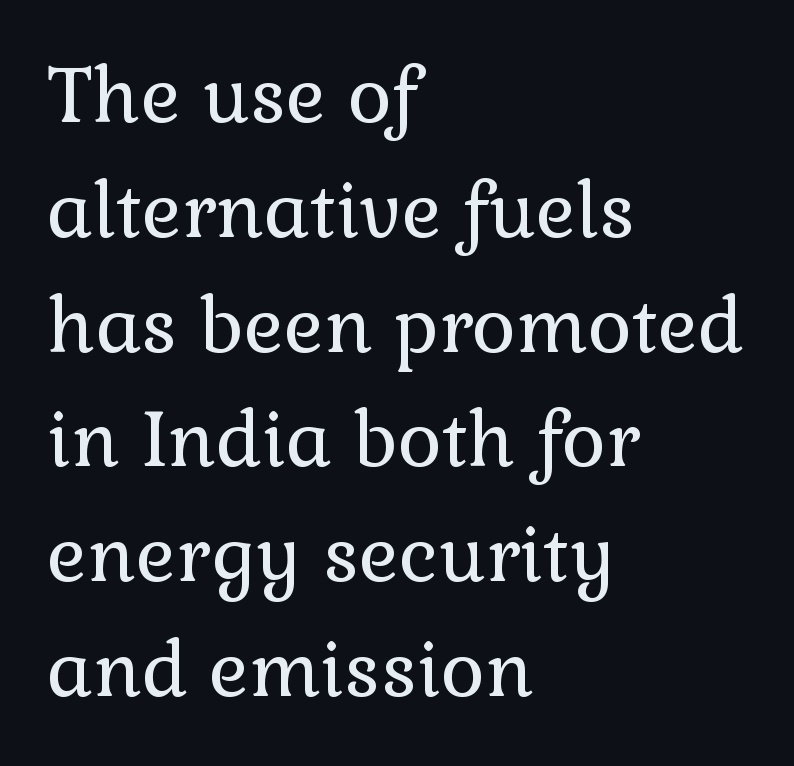
The image shows 76 px regular-weight serif type, upright; set left-aligned, normal line spacing (1.51x), normal letter spacing, not underlined; a medium x-height.
